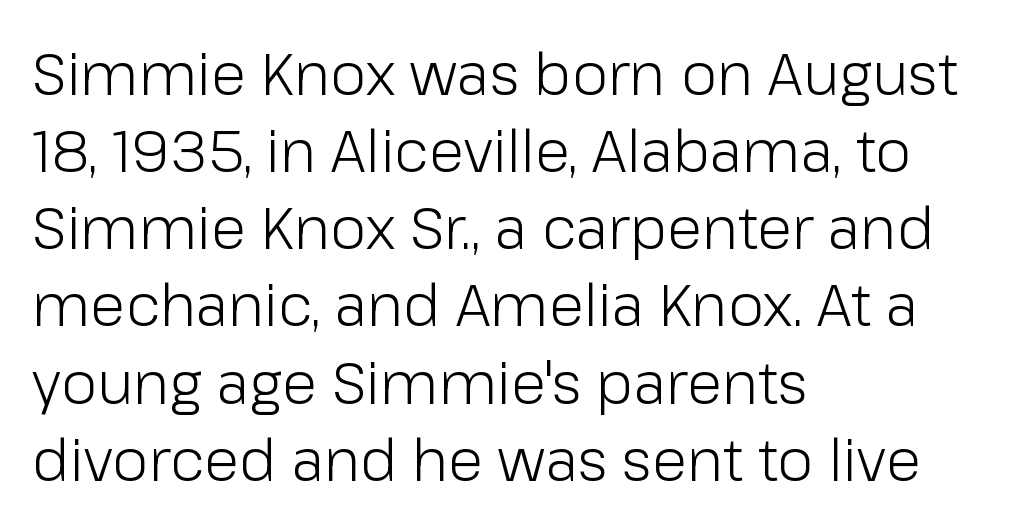
The image shows 58 px light sans-serif type, upright; set left-aligned, normal line spacing (1.33x), normal letter spacing, not underlined; low stroke contrast and a medium x-height.
